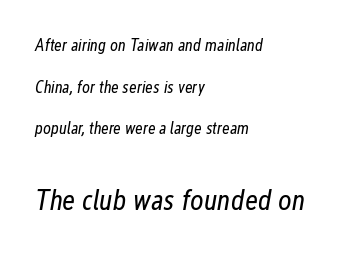
The image shows 29 px regular-weight, condensed type, italic (leaning right); set left-aligned, loose line spacing (2.45x), normal letter spacing, not underlined; the second (bottom) block is 1.71x larger; low stroke contrast and a medium x-height.
